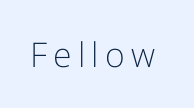
The rendering uses natural spacing where letterforms have individual widths. Nope, no serifs anywhere on these letters. Check under the words: just untouched page. This reads as an unemphasized weight, regular at the heaviest. The lettering stays uniformly vertical, giving the passage a roman look.
